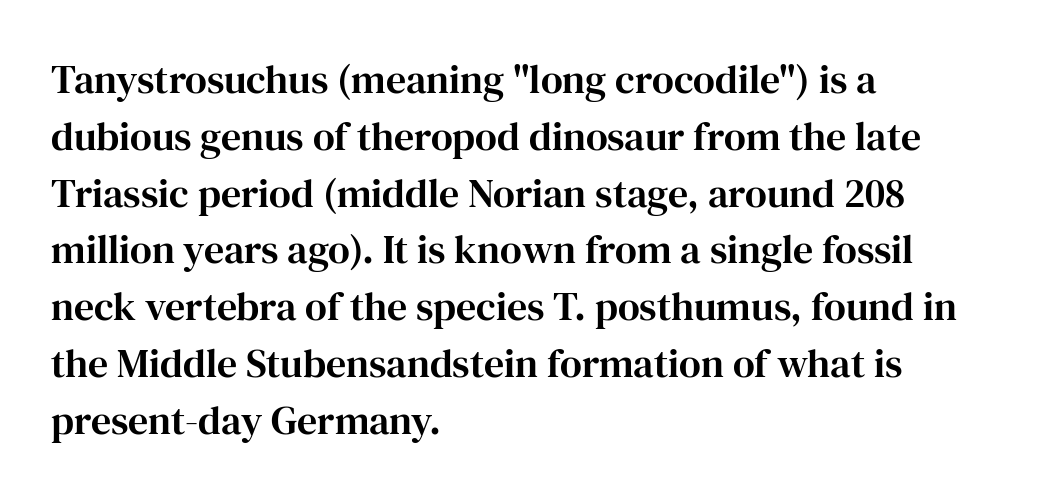
{"serif": "yes", "italic": "no", "width": "normal", "stroke_contrast": "high", "x_height": "medium", "monospaced": "no", "underline": "no", "align": "left", "line_spacing": "normal", "line_spacing_ratio": 1.42, "letter_spacing": "normal", "letter_spacing_em": 0.0, "glyph_px": 40}
